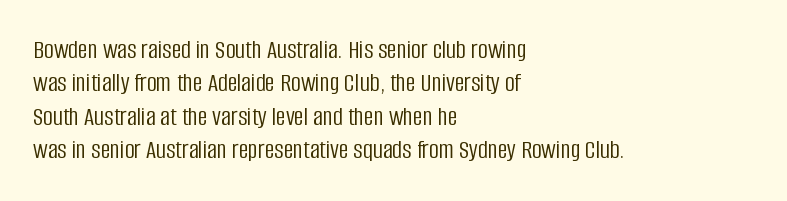
The image shows 27 px text type, upright; set left-aligned, line spacing 1.24x, normal letter spacing, not underlined.
